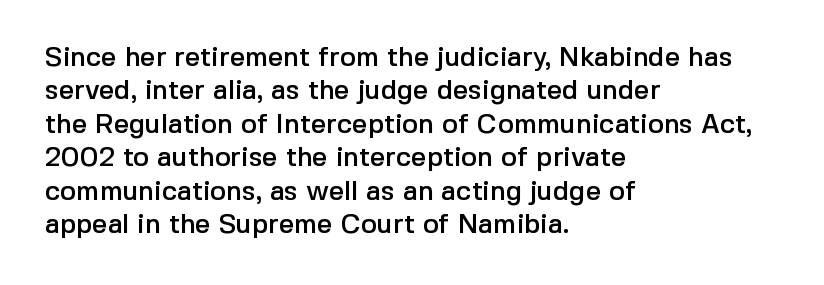
Q: Is the text italic (slanted)? A: No, it is upright.
Q: Is the text underlined? A: No.
Q: How is the paragraph aligned? A: Left-aligned.
Q: Is the spacing between letters normal or unusually wide? A: Normal.
